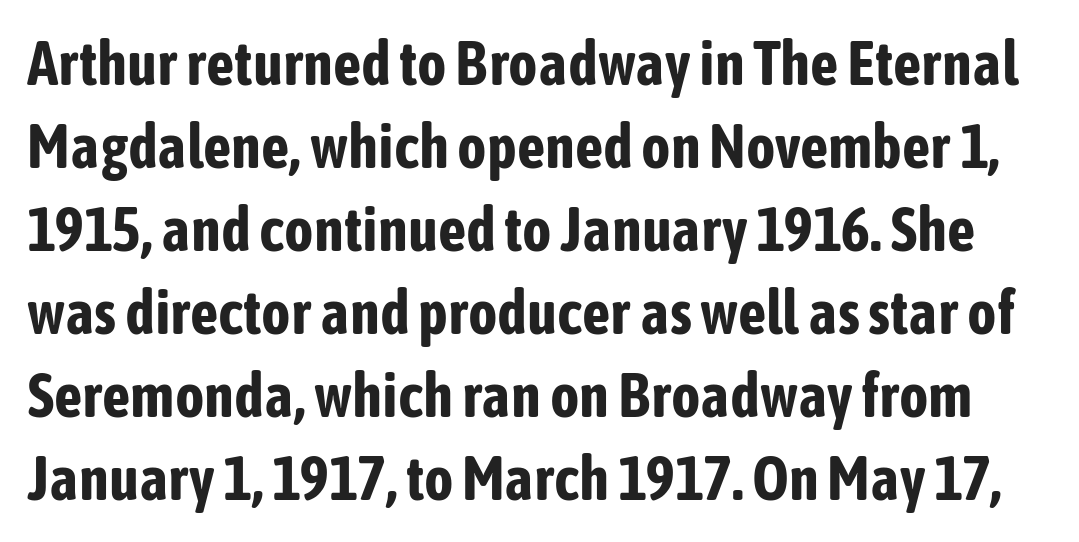
Q: Is the text bold? A: Yes.
Q: Is the text italic (slanted)? A: No, it is upright.
Q: Is the typeface a serif or a sans-serif typeface? A: Sans-serif.
Q: Is the text underlined? A: No.
Q: Is the spacing between letters normal or unusually wide? A: Normal.
Q: Is the spacing between lines tight, normal or loose? A: Normal.
Q: Width (condensed, normal, or wide)? A: Condensed.
Q: Stroke contrast? A: Low.
Q: x-height? A: Medium.
Q: Monospaced? A: No.
